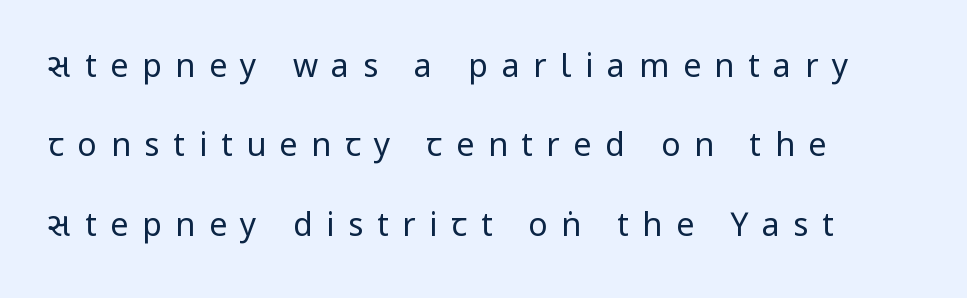
Regarding leading, the lines here are spaced well apart. Regarding serifs, this sample does without them. A typesetter would call this proportional, since set widths differ per character. The line texture is sparse and dotted thanks to wide tracking. Decoration check: the copy has no underline.
